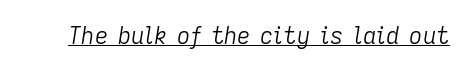
Q: Is the text bold? A: No.
Q: Is the text italic (slanted)? A: Yes, it leans right by about 9 degrees.
Q: Is the text underlined? A: Yes.
Q: Is the spacing between letters normal or unusually wide? A: Normal.
